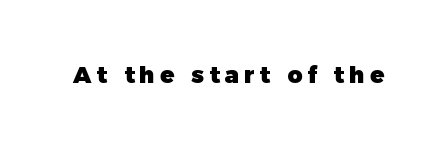
Q: Is the text bold? A: Yes.
Q: Is the text underlined? A: No.
Q: Is the spacing between letters normal or unusually wide? A: Unusually wide.
